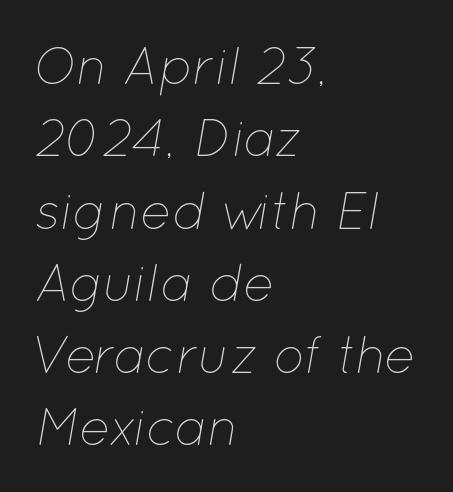
The image shows 52 px thin type, italic (leaning right); set left-aligned, normal line spacing (1.39x), normal letter spacing, not underlined; low stroke contrast and a medium x-height.
